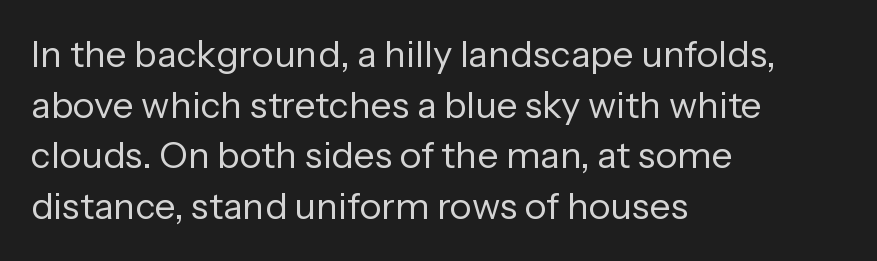
Q: Is the text bold? A: No.
Q: Is the text italic (slanted)? A: No, it is upright.
Q: Is the typeface a serif or a sans-serif typeface? A: Sans-serif.
Q: Is the text underlined? A: No.
Q: How is the paragraph aligned? A: Left-aligned.
Q: Is the spacing between letters normal or unusually wide? A: Normal.
Q: Is the spacing between lines tight, normal or loose? A: Normal.
Q: Width (condensed, normal, or wide)? A: Normal.
Q: Stroke contrast? A: Low.
Q: x-height? A: Medium.
Q: Monospaced? A: No.
